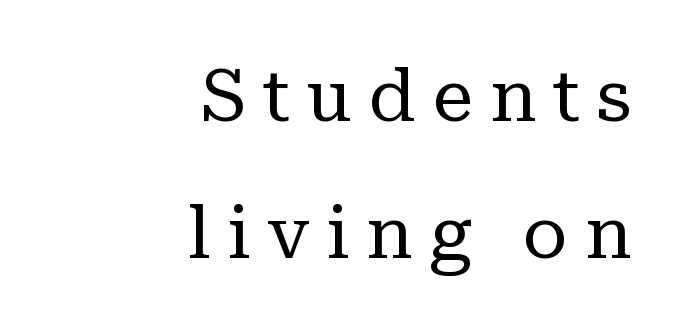
Q: Is the text bold? A: No.
Q: Is the text italic (slanted)? A: No, it is upright.
Q: Is the typeface a serif or a sans-serif typeface? A: Serif.
Q: Is the text underlined? A: No.
Q: How is the paragraph aligned? A: Right-aligned.
Q: Is the spacing between letters normal or unusually wide? A: Unusually wide.
Q: Width (condensed, normal, or wide)? A: Normal.
Q: Stroke contrast? A: Low.
Q: x-height? A: Medium.
Q: Monospaced? A: No.
